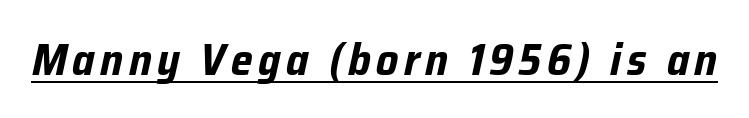
Proportional: the letters do not fall into vertical columns. Heavy-handed strokes throughout: this text is bold. Underline: present. Emphasis-style slanted type is in use.
